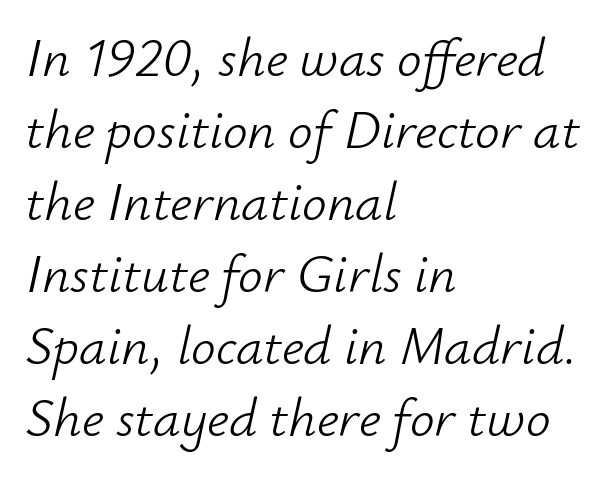
Q: Is the text bold? A: No.
Q: Is the text italic (slanted)? A: Yes, it leans right by about 12 degrees.
Q: Is the text underlined? A: No.
Q: How is the paragraph aligned? A: Left-aligned.
Q: Is the spacing between letters normal or unusually wide? A: Normal.
Q: Is the spacing between lines tight, normal or loose? A: Normal.
Q: Width (condensed, normal, or wide)? A: Normal.
Q: Stroke contrast? A: Low.
Q: x-height? A: Small.
Q: Monospaced? A: No.
